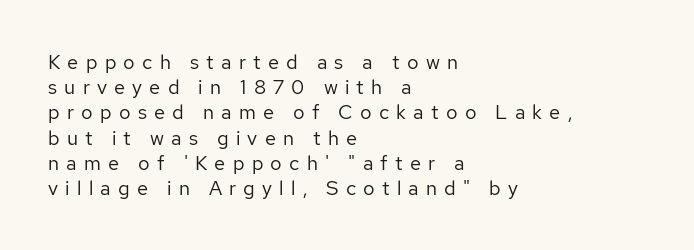
Check under the words: just untouched page. Evenly set lines give the paragraph a standard silhouette. Caption: face not bold, strokes unweighted. All the whitespace from short lines collects on the right. The font's upright variant was chosen for this text.
